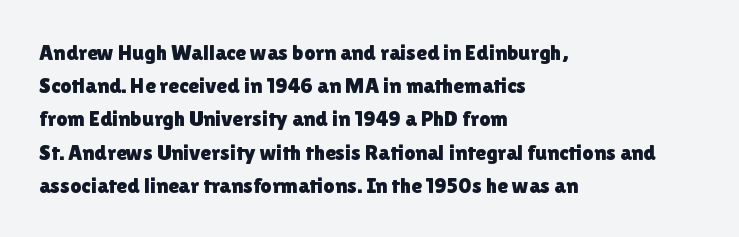
Q: Is the text italic (slanted)? A: No, it is upright.
Q: Is the text underlined? A: No.
Q: How is the paragraph aligned? A: Left-aligned.
Q: Is the spacing between letters normal or unusually wide? A: Normal.
Q: Is the spacing between lines tight, normal or loose? A: Normal.
